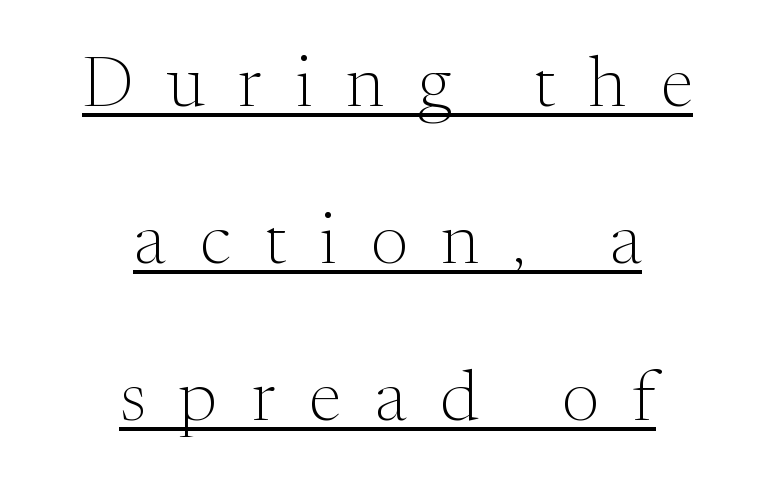
The passage shown stacks its lines with a broad gap. Compared with a typical body face, this is equally light or lighter still. Note the varied advance widths — an 'i' is clearly narrower than an 'm'. These lines are composed in type with serifs. Upright lettering throughout. Inter-character spacing is expanded well beyond the font's built-in metrics.
